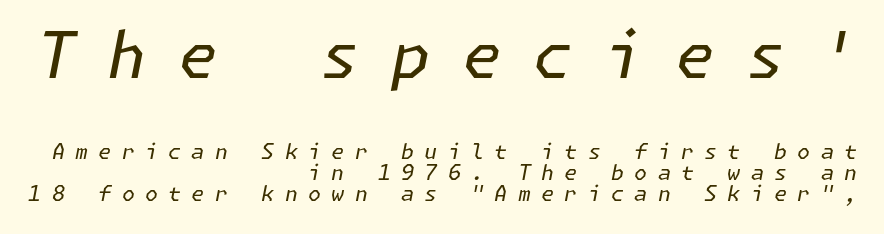
Q: Is the text bold? A: No.
Q: Is the text italic (slanted)? A: Yes, it leans right by about 11 degrees.
Q: Is the text underlined? A: No.
Q: How is the paragraph aligned? A: Right-aligned.
Q: Is the spacing between letters normal or unusually wide? A: Unusually wide.
Q: Is the spacing between lines tight, normal or loose? A: Tight.
Q: Which block of text is set in a larger size, the first (top) or the second (bottom)? A: The first (top) one.
Q: Width (condensed, normal, or wide)? A: Normal.
Q: Stroke contrast? A: Low.
Q: x-height? A: Medium.
